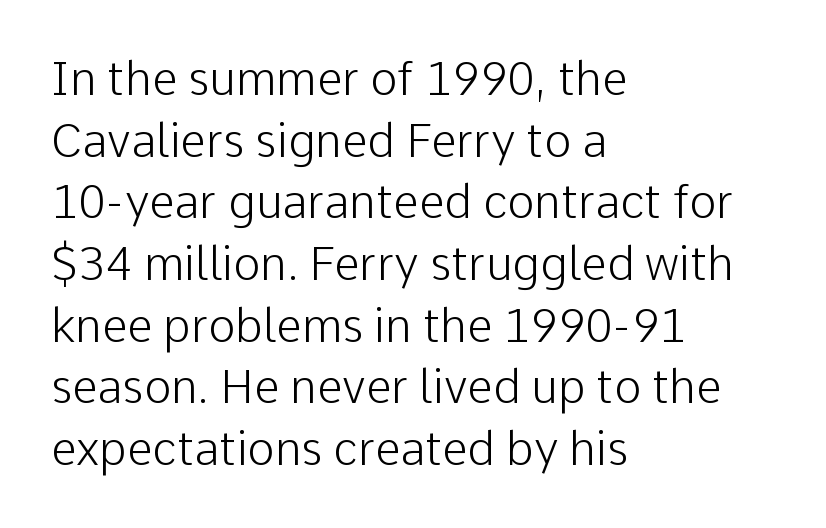
Q: Is the text bold? A: No.
Q: Is the text italic (slanted)? A: No, it is upright.
Q: Is the typeface a serif or a sans-serif typeface? A: Sans-serif.
Q: Is the text underlined? A: No.
Q: How is the paragraph aligned? A: Left-aligned.
Q: Is the spacing between letters normal or unusually wide? A: Normal.
Q: Is the spacing between lines tight, normal or loose? A: Normal.
Q: Width (condensed, normal, or wide)? A: Normal.
Q: Stroke contrast? A: Low.
Q: x-height? A: Medium.
Q: Monospaced? A: No.
